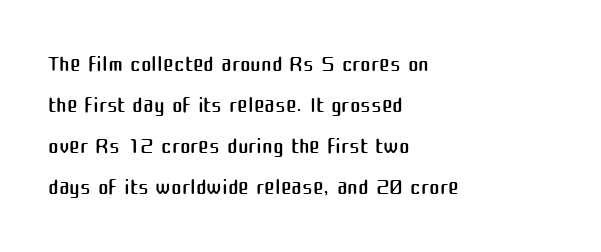
{"serif": "no", "italic": "no", "bold": "no", "weight": "regular", "width": "normal", "stroke_contrast": "medium", "x_height": "medium", "monospaced": "no", "underline": "no", "align": "left", "line_spacing": "normal", "line_spacing_ratio": 1.28, "letter_spacing": "normal", "letter_spacing_em": 0.0, "glyph_px": 32}
